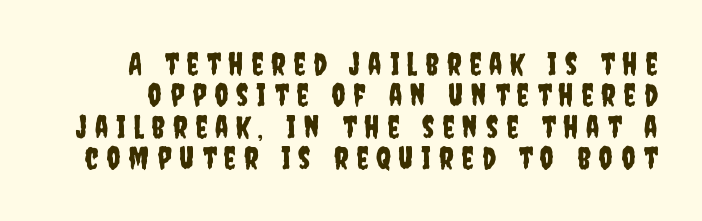
{"serif": "no", "italic": "no", "width": "condensed", "stroke_contrast": "low", "x_height": "large", "monospaced": "no", "underline": "no", "line_spacing": "tight", "line_spacing_ratio": 1.01, "letter_spacing": "wide", "letter_spacing_em": 0.25, "glyph_px": 31}
